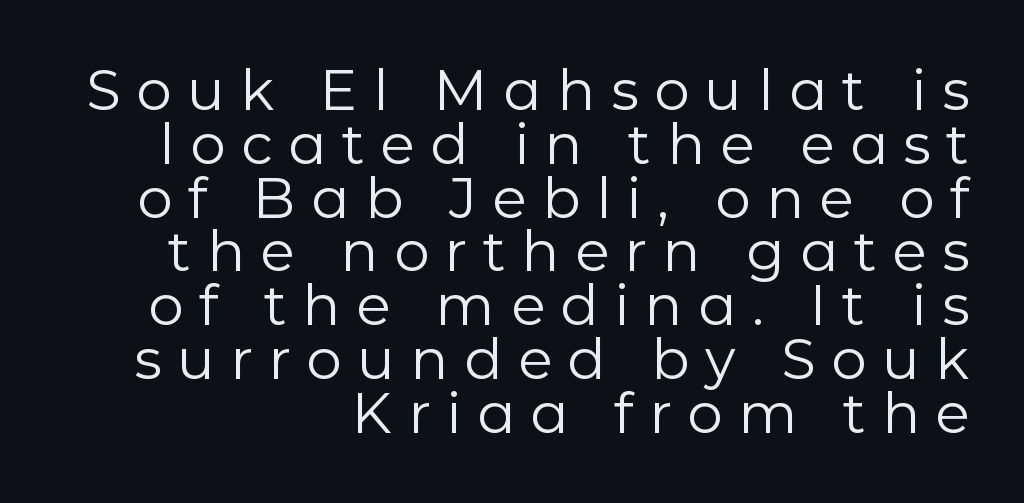
Q: Is the text bold? A: No.
Q: Is the text italic (slanted)? A: No, it is upright.
Q: Is the typeface a serif or a sans-serif typeface? A: Sans-serif.
Q: Is the text underlined? A: No.
Q: How is the paragraph aligned? A: Right-aligned.
Q: Is the spacing between letters normal or unusually wide? A: Unusually wide.
Q: Is the spacing between lines tight, normal or loose? A: Tight.
Q: Width (condensed, normal, or wide)? A: Normal.
Q: Stroke contrast? A: Low.
Q: x-height? A: Medium.
Q: Monospaced? A: No.
